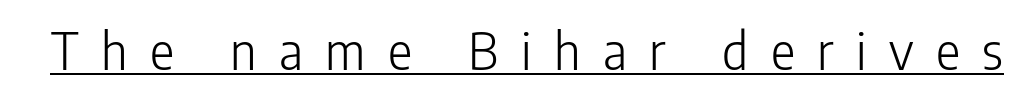
The characters are drawn with everyday or finer stroke widths. The face used here appears with an underline applied. The typeface chosen for these lines omits serifs. Here the designer chose a conventional face with non-uniform glyph widths. The tracking jumps out immediately: characters are airy and widely separated. Rendered with straight, roman letterforms.
